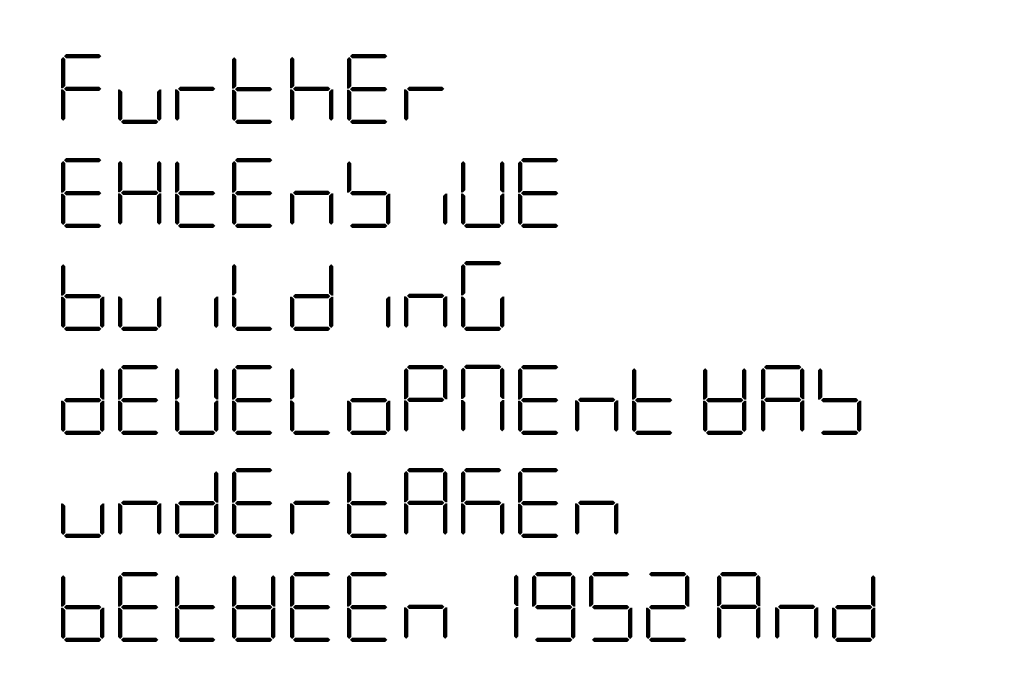
Does the copy run flush right? No — it runs flush left. Is the letter spacing exaggerated? No — it looks like the ordinary default. The letterforms sit at book weight or below. These lines were composed using upright roman letters. Underline: absent. The face used here is a sans, in the tradition of grotesques and geometrics.
